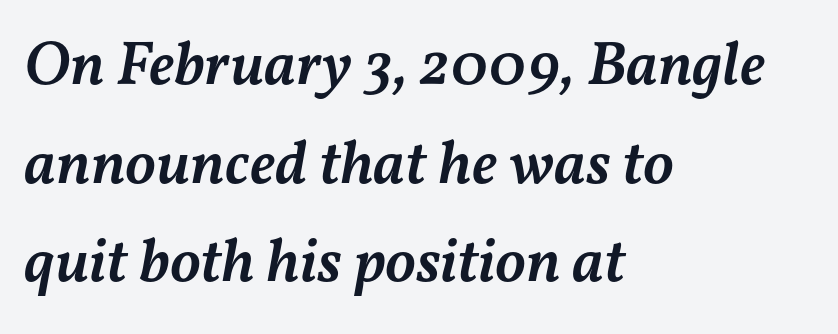
The image shows 62 px semibold type, italic (leaning right); set left-aligned, normal line spacing (1.59x), normal letter spacing, not underlined; medium stroke contrast and a medium x-height.
